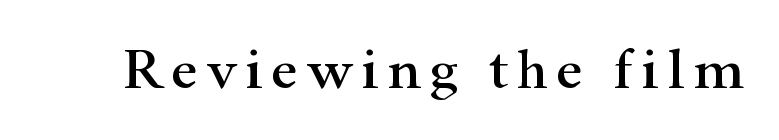
Q: Is the text italic (slanted)? A: No, it is upright.
Q: Is the typeface a serif or a sans-serif typeface? A: Serif.
Q: Is the text underlined? A: No.
Q: Width (condensed, normal, or wide)? A: Wide.
Q: Stroke contrast? A: High.
Q: x-height? A: Small.
Q: Monospaced? A: No.
